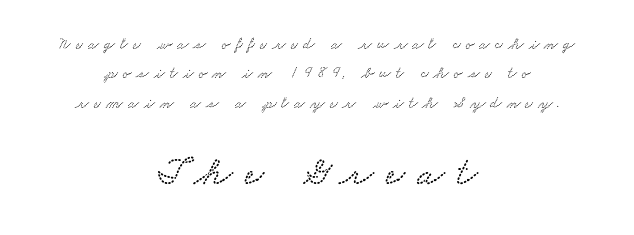
Tracking here is generous; glyphs stand well apart from one another. Underlining? Definitely not there. Where is the straight margin? There isn't one; the lines are centered. The later block is typeset at a bigger size than the earlier block. Character widths vary here, with narrow letters taking less room than wide ones.
